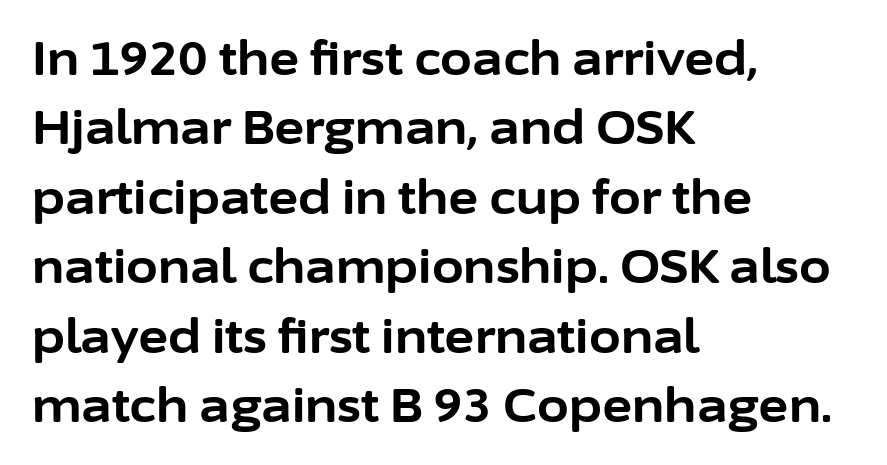
{"serif": "no", "italic": "no", "bold": "yes", "weight": "bold", "width": "normal", "stroke_contrast": "low", "x_height": "medium", "monospaced": "no", "underline": "no", "align": "left", "line_spacing": "normal", "line_spacing_ratio": 1.51, "letter_spacing": "normal", "letter_spacing_em": 0.0, "glyph_px": 46}
